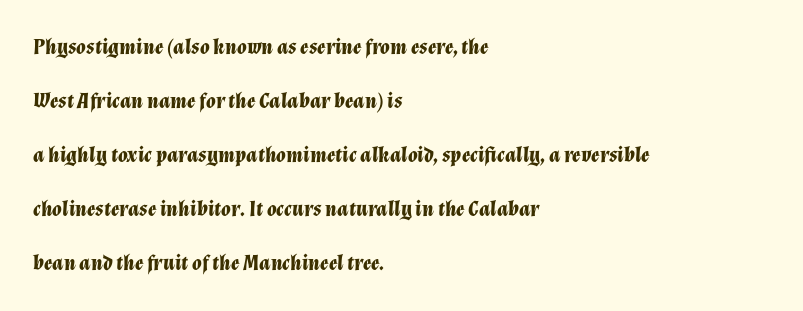
{"italic": "yes", "lean": "right", "slant_degrees": 12, "bold": "yes", "underline": "no", "align": "left", "line_spacing": "loose", "line_spacing_ratio": 2.45, "letter_spacing": "normal", "letter_spacing_em": 0.0, "glyph_px": 22}
